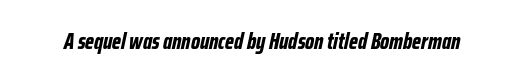
{"italic": "yes", "lean": "right", "slant_degrees": 12, "bold": "yes", "underline": "no", "letter_spacing": "normal", "letter_spacing_em": 0.0, "glyph_px": 23}
